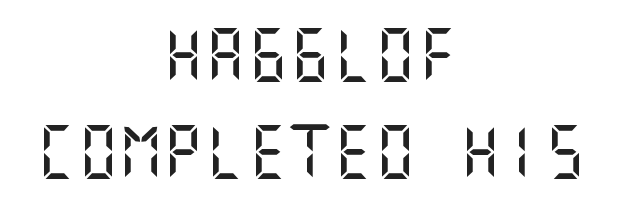
The image shows 53 px sans-serif type, upright; set centered, line spacing 1.83x, normal letter spacing, not underlined; medium stroke contrast and a large x-height.
